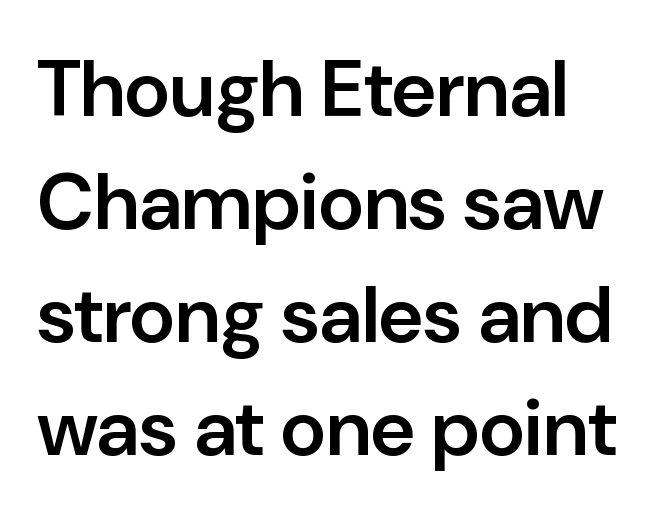
Vertically, the passage feels balanced, rows spaced as you'd expect. In terms of posture, this sample is upright. Are there feet on the stems? There aren't — it's a sans. The specimen omits any rule beneath the text block's lines. Weight: semibold (demi).
